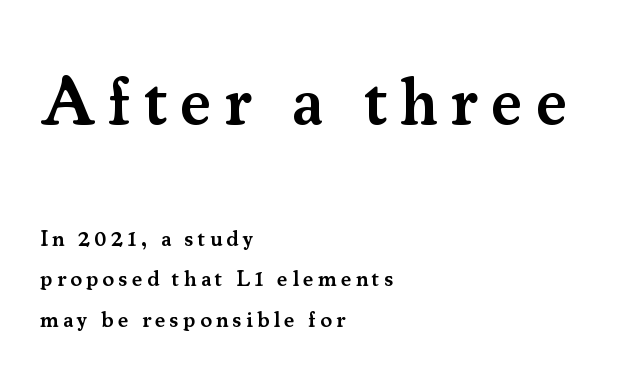
The image shows 67 px semibold serif type, upright; set left-aligned, line spacing 1.85x, not underlined; the first (top) block is 3.05x larger; medium stroke contrast and a small x-height.
